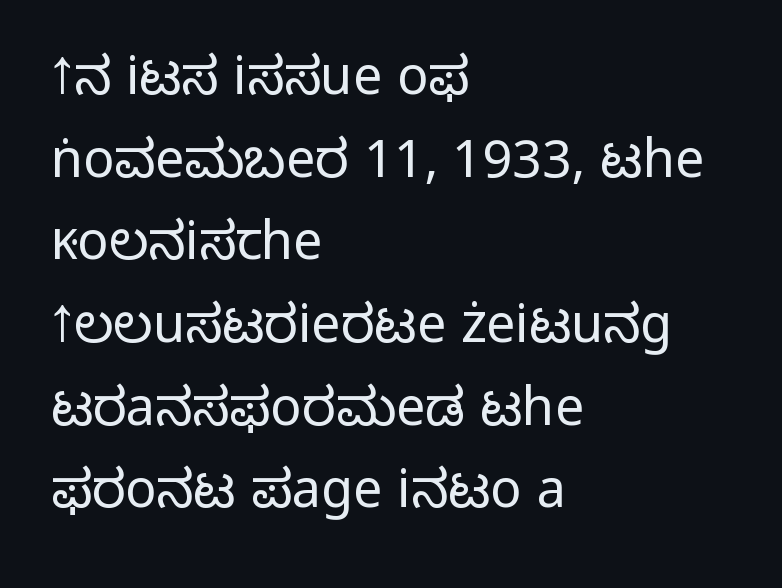
The image shows 52 px light sans-serif type, upright; set left-aligned, normal line spacing (1.59x), normal letter spacing, not underlined; low stroke contrast and a medium x-height.
